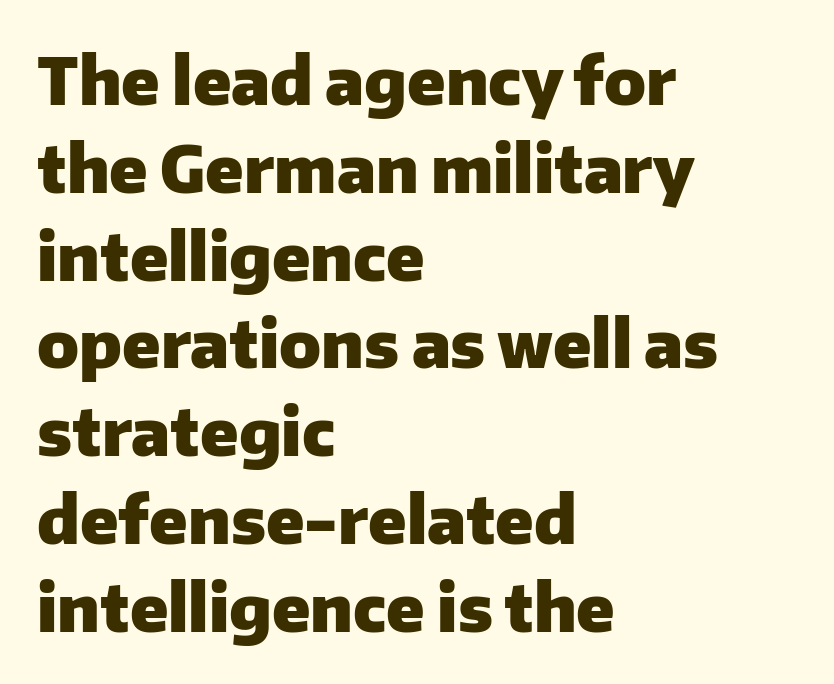
Q: Is the text bold? A: Yes.
Q: Is the text italic (slanted)? A: No, it is upright.
Q: Is the typeface a serif or a sans-serif typeface? A: Sans-serif.
Q: Is the text underlined? A: No.
Q: How is the paragraph aligned? A: Left-aligned.
Q: Is the spacing between letters normal or unusually wide? A: Normal.
Q: Is the spacing between lines tight, normal or loose? A: Normal.
Q: Width (condensed, normal, or wide)? A: Normal.
Q: Stroke contrast? A: Low.
Q: x-height? A: Medium.
Q: Monospaced? A: No.
